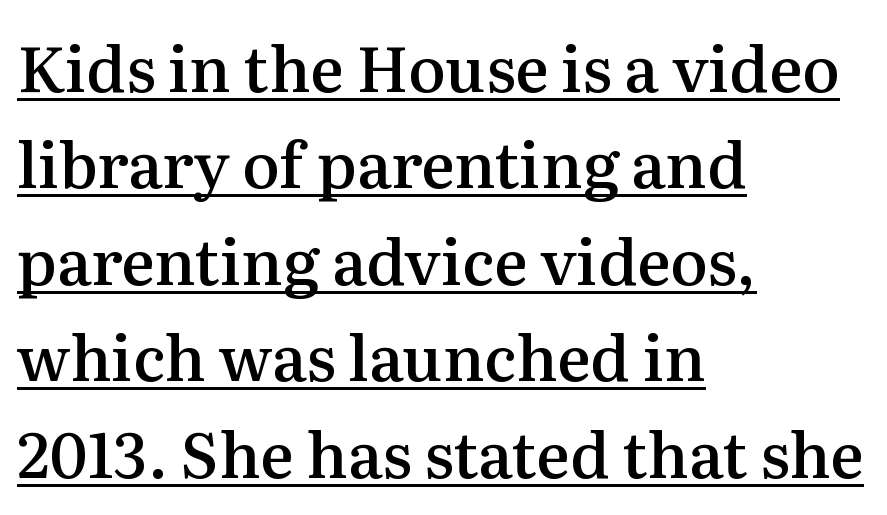
The image shows 63 px semibold serif type, upright; set left-aligned, normal line spacing (1.53x), normal letter spacing, underlined; medium stroke contrast and a medium x-height.
